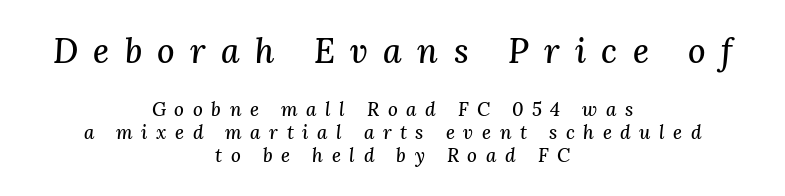
The image shows 34 px serif type, italic (leaning right); set centered, line spacing 1.2x, unusually wide letter spacing (+0.45 em), not underlined; the first (top) block is 1.79x larger; medium stroke contrast and a medium x-height.
